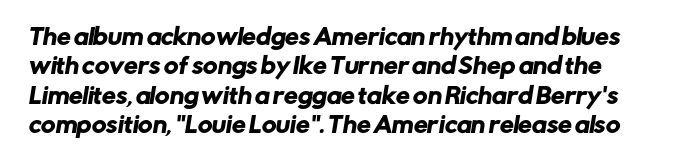
Q: Is the text underlined? A: No.
Q: Is the spacing between letters normal or unusually wide? A: Normal.
Q: Is the spacing between lines tight, normal or loose? A: Normal.
